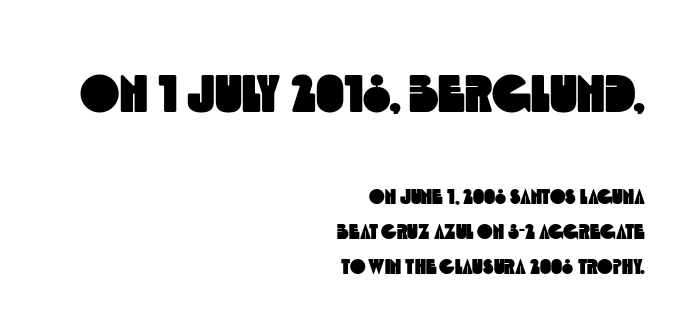
The image shows 53 px condensed sans-serif type; set right-aligned, normal line spacing (1.66x), normal letter spacing, not underlined; the first (top) block is 2.52x larger; a large x-height.
